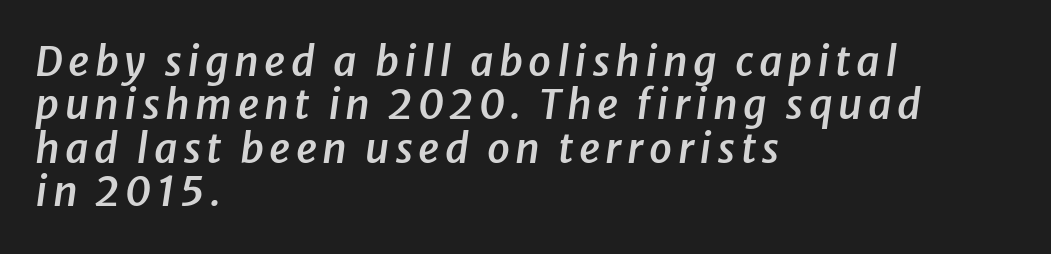
{"italic": "yes", "lean": "right", "slant_degrees": 8, "bold": "semi", "weight": "semibold", "width": "normal", "stroke_contrast": "low", "x_height": "medium", "monospaced": "no", "underline": "no", "align": "left", "line_spacing": "tight", "line_spacing_ratio": 1.06, "glyph_px": 41}
